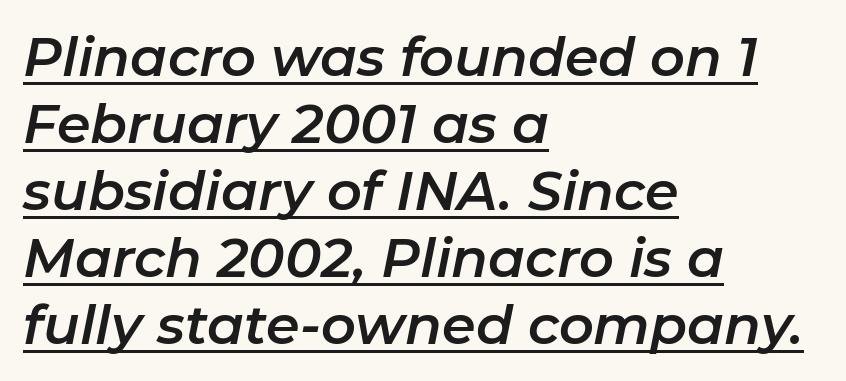
{"italic": "yes", "lean": "right", "slant_degrees": 11, "width": "normal", "stroke_contrast": "low", "x_height": "medium", "monospaced": "no", "underline": "yes", "align": "left", "line_spacing_ratio": 1.24, "letter_spacing": "normal", "letter_spacing_em": 0.0, "glyph_px": 54}
